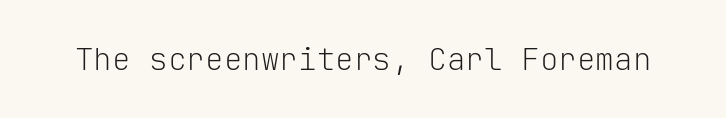
The image shows 31 px light sans-serif type, upright, monospaced; set normal letter spacing, not underlined; low stroke contrast and a medium x-height.
